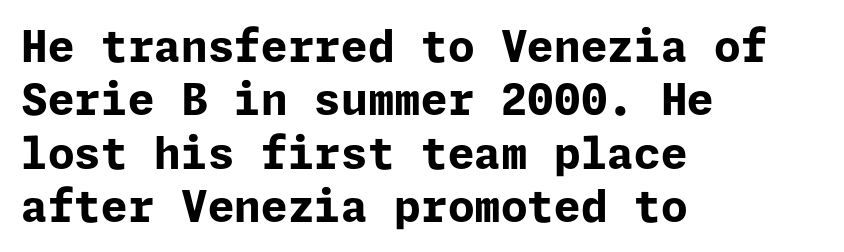
{"serif": "no", "italic": "no", "bold": "yes", "weight": "bold", "width": "normal", "stroke_contrast": "low", "x_height": "medium", "underline": "no", "align": "left", "line_spacing_ratio": 1.24, "letter_spacing": "normal", "letter_spacing_em": 0.0, "glyph_px": 43}
